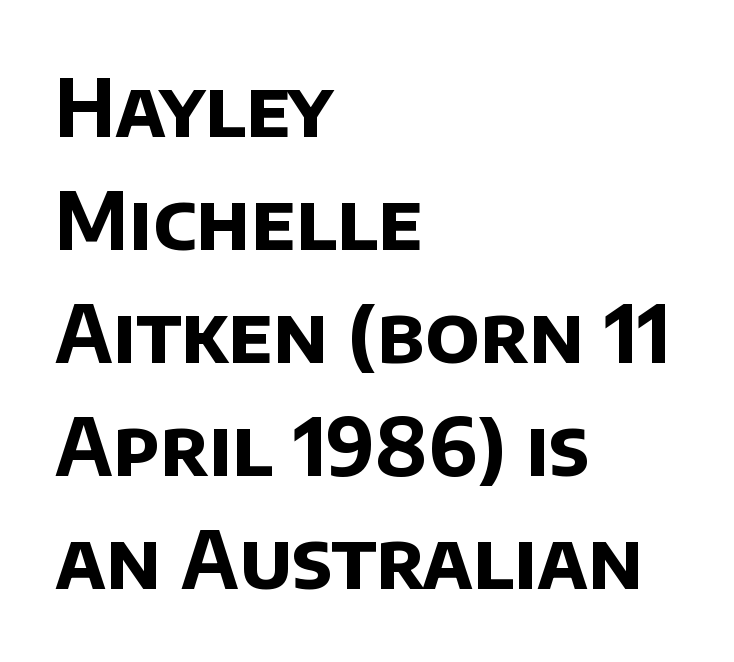
Q: Is the text bold? A: Yes.
Q: Is the typeface a serif or a sans-serif typeface? A: Sans-serif.
Q: Is the text underlined? A: No.
Q: How is the paragraph aligned? A: Left-aligned.
Q: Is the spacing between letters normal or unusually wide? A: Normal.
Q: Is the spacing between lines tight, normal or loose? A: Normal.
Q: Width (condensed, normal, or wide)? A: Normal.
Q: Stroke contrast? A: Low.
Q: x-height? A: Large.
Q: Monospaced? A: No.
